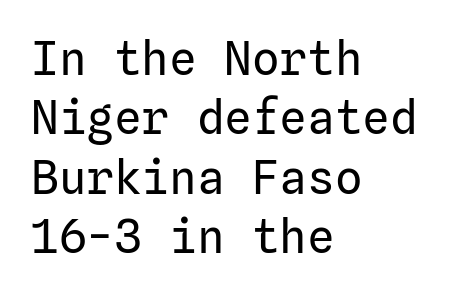
Quick note: not italic, upright. The rag falls on the right side of this text block. The weight would be labelled regular, book, light, or lighter still. Nothing unusual about the tracking: characters are spaced as the font intends. Examine the stroke ends and you'll find no serifs.
